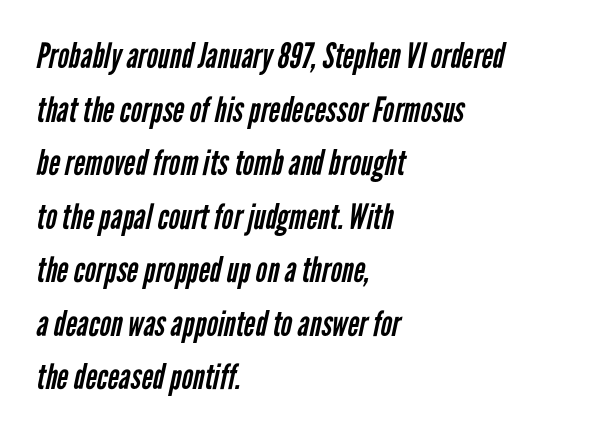
The image shows 35 px regular-weight, condensed sans-serif type; set left-aligned, normal line spacing (1.53x), normal letter spacing, not underlined; low stroke contrast and a medium x-height.
